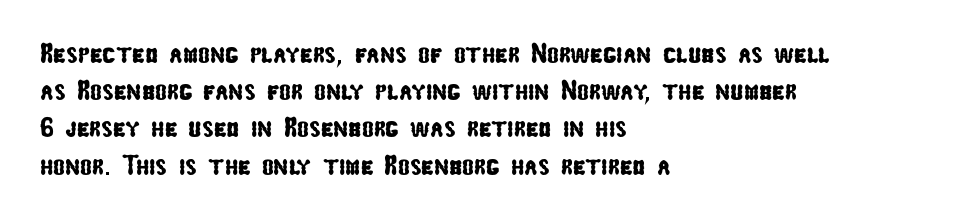
Q: Is the typeface a serif or a sans-serif typeface? A: Sans-serif.
Q: Is the text underlined? A: No.
Q: How is the paragraph aligned? A: Left-aligned.
Q: Is the spacing between letters normal or unusually wide? A: Normal.
Q: Is the spacing between lines tight, normal or loose? A: Normal.
Q: Width (condensed, normal, or wide)? A: Condensed.
Q: Stroke contrast? A: Low.
Q: x-height? A: Medium.
Q: Monospaced? A: No.
